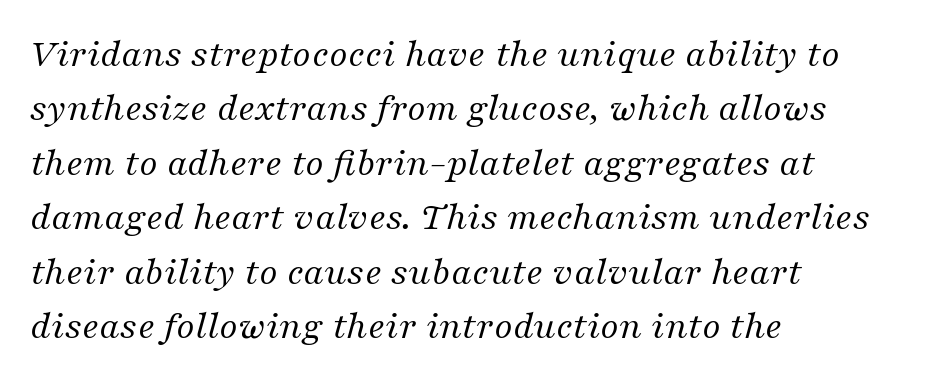
The image shows 40 px regular-weight serif type, italic (leaning right); set left-aligned, normal line spacing (1.36x), normal letter spacing, not underlined; medium stroke contrast and a medium x-height.
